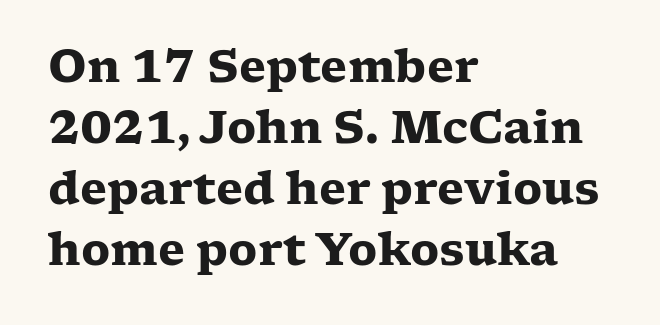
Each letter keeps its own natural width here, so spacing adapts to shape. Lines of text with bare space underneath. The paragraph has a hard left edge and a soft right edge. What's the leading like? Ordinary, nothing unusual.
